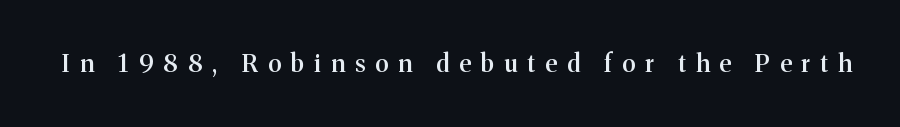
Students, this is semibold: more ink than regular, less than bold. Does extra space separate the letters? Yes, quite a lot of it. Descenders hang freely into open space. These lines were composed using upright roman letters.
